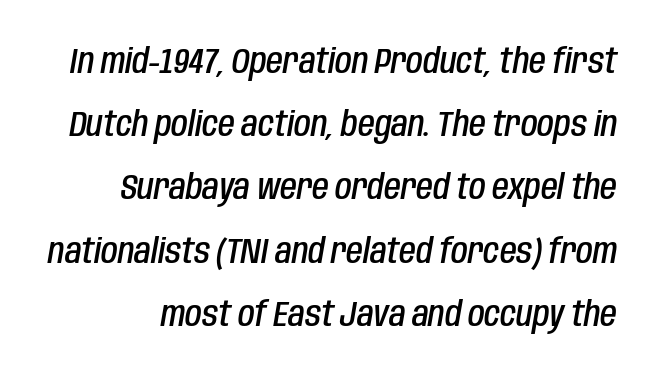
The image shows 34 px semibold, condensed type, italic (leaning right); set line spacing 1.86x, normal letter spacing, not underlined; low stroke contrast and a large x-height.
